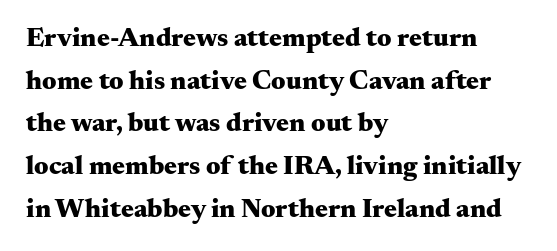
The image shows 27 px bold type, upright; set left-aligned, normal line spacing (1.58x), normal letter spacing, not underlined.
